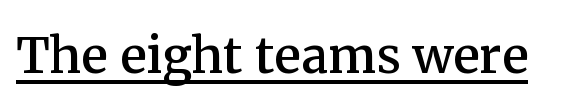
The image shows 65 px serif type, upright; set normal letter spacing, underlined; medium stroke contrast and a medium x-height.
